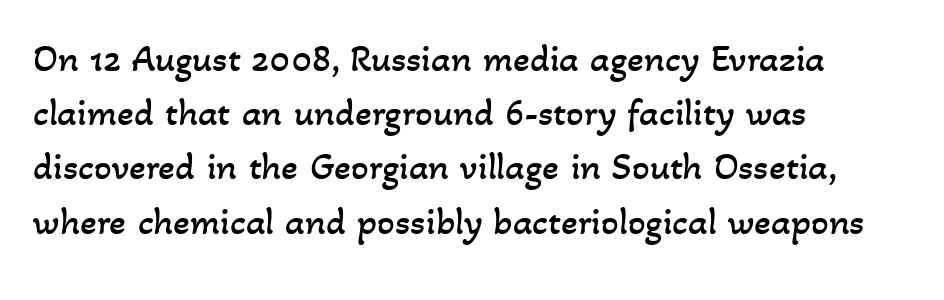
Unmarked baselines from the first word to the last. Rows of type keep a routine distance in the vertical direction. A student would call this left alignment; a typographer would say flush left, rag right. Default kerning and tracking; the words read as compact shapes.
